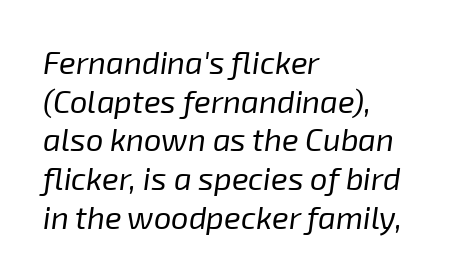
The strokes carry an ordinary text weight at most. Plain, unruled lines of type. What's the leading like? Ordinary, nothing unusual. Compared with a centered layout, this one pins lines to the left instead. The face used here is proportionally spaced, like ordinary book or web type. Each word holds together tightly as a unit, with standard inter-letter gaps.
